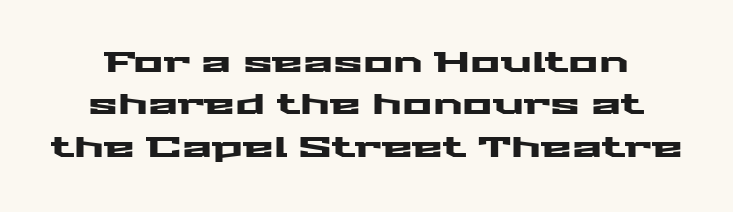
{"serif": "no", "italic": "no", "width": "wide", "stroke_contrast": "medium", "x_height": "medium", "monospaced": "no", "underline": "no", "line_spacing": "normal", "line_spacing_ratio": 1.51, "letter_spacing": "normal", "letter_spacing_em": 0.0, "glyph_px": 28}
